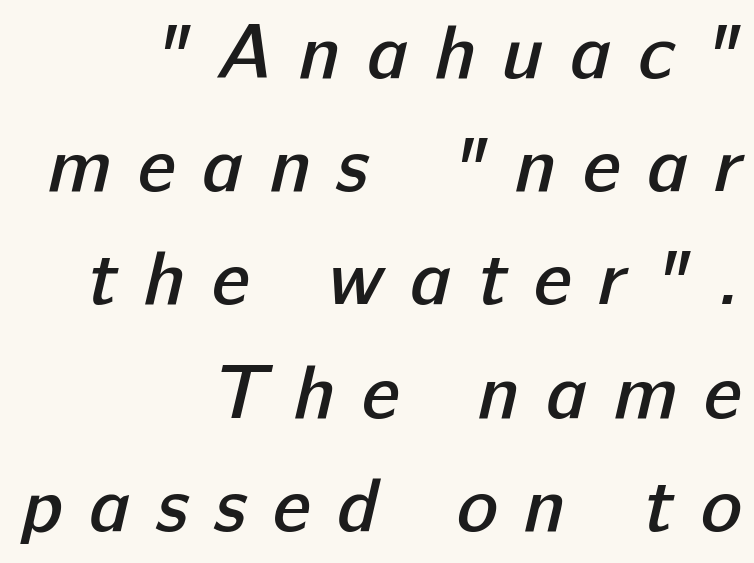
The image shows 77 px semibold sans-serif type; set right-aligned, normal line spacing (1.47x), unusually wide letter spacing (+0.34 em), not underlined; low stroke contrast and a medium x-height.
